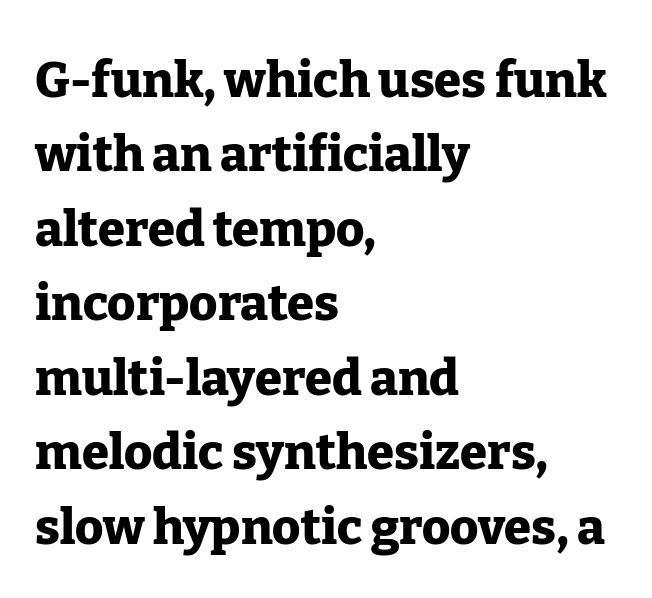
{"serif": "yes", "italic": "no", "bold": "yes", "weight": "heavy", "width": "normal", "stroke_contrast": "low", "x_height": "medium", "monospaced": "no", "underline": "no", "align": "left", "line_spacing": "normal", "line_spacing_ratio": 1.52, "letter_spacing": "normal", "letter_spacing_em": 0.0, "glyph_px": 49}
